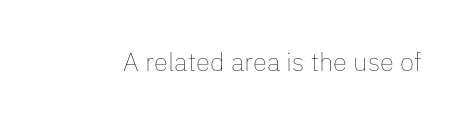
The image shows 26 px text type, upright; set normal letter spacing, not underlined.
